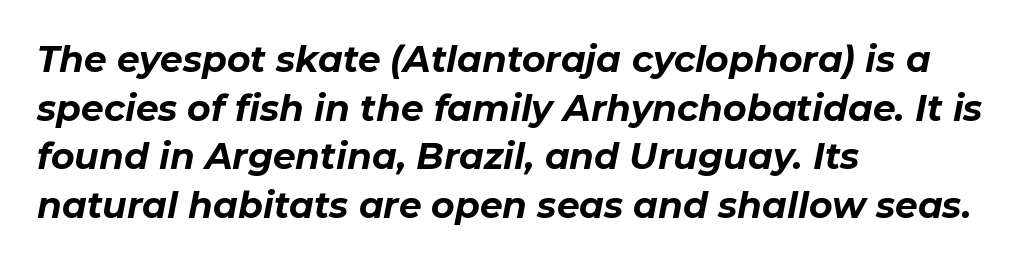
Here the designer chose a conventional face with non-uniform glyph widths. Its strokes are broad and dark, the hallmark of bold type. Where is the straight margin? On the left. There's an unmistakable incline to the writing here. Has an underline been added? It has not. Characters follow at the spacing the type designer built in.
